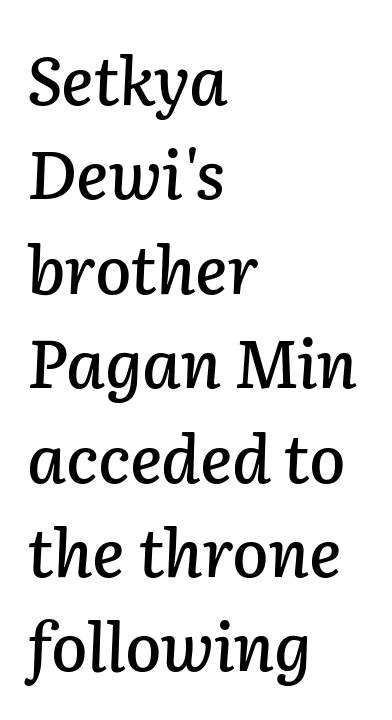
Q: Is the text italic (slanted)? A: Yes, it leans right by about 2 degrees.
Q: Is the text underlined? A: No.
Q: How is the paragraph aligned? A: Left-aligned.
Q: Is the spacing between letters normal or unusually wide? A: Normal.
Q: Is the spacing between lines tight, normal or loose? A: Normal.
Q: Width (condensed, normal, or wide)? A: Normal.
Q: Stroke contrast? A: Low.
Q: x-height? A: Medium.
Q: Monospaced? A: No.
